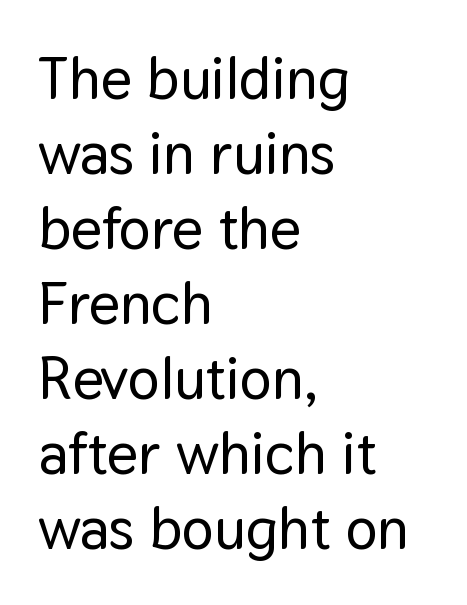
The image shows 60 px sans-serif type, upright; set left-aligned, normal line spacing (1.25x), normal letter spacing, not underlined; low stroke contrast and a medium x-height.
